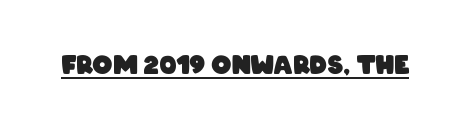
Q: Is the text bold? A: Yes.
Q: Is the text underlined? A: Yes.
Q: Is the spacing between letters normal or unusually wide? A: Normal.
